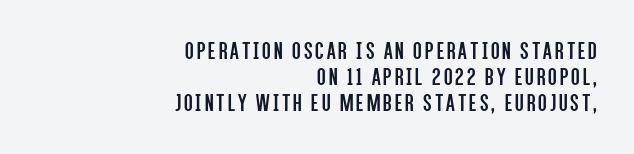
The image shows 25 px text type, upright; set right-aligned, tight line spacing (1.05x), not underlined.
